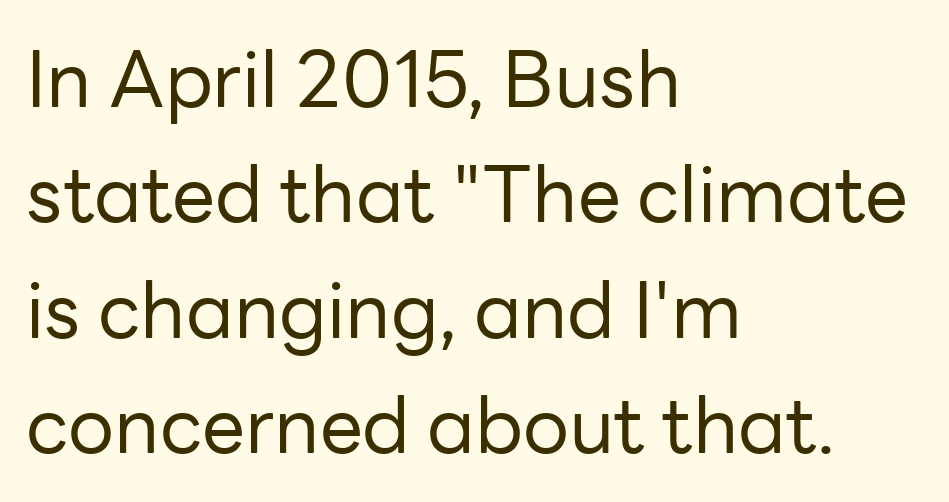
The image shows 77 px regular-weight sans-serif type, upright; set left-aligned, normal line spacing (1.5x), normal letter spacing, not underlined; low stroke contrast and a medium x-height.
